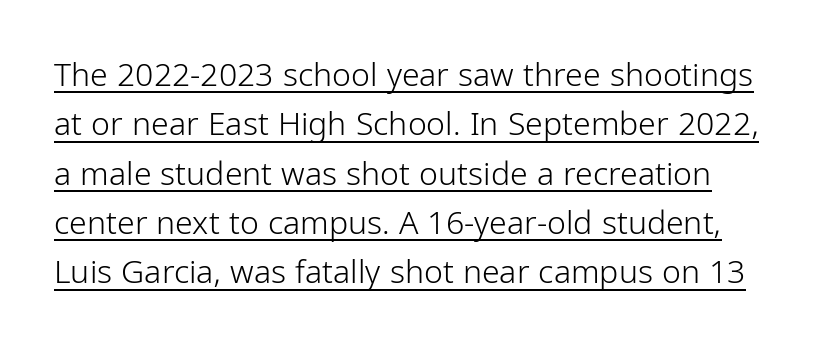
{"serif": "no", "italic": "no", "bold": "no", "weight": "light", "width": "condensed", "stroke_contrast": "low", "x_height": "medium", "monospaced": "no", "underline": "yes", "line_spacing": "normal", "line_spacing_ratio": 1.54, "letter_spacing": "normal", "letter_spacing_em": 0.0, "glyph_px": 32}
